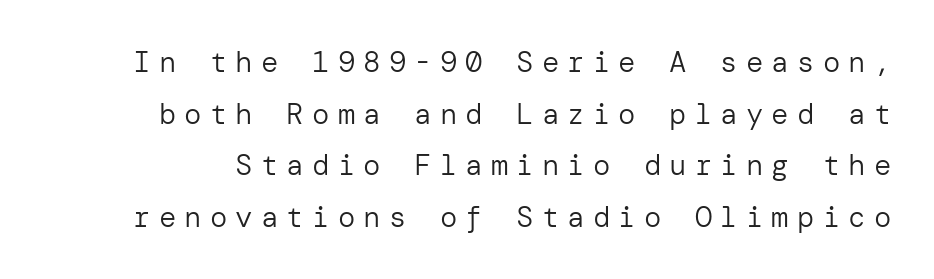
The image shows 29 px regular-weight sans-serif type, upright; set line spacing 1.78x, unusually wide letter spacing (+0.28 em), not underlined; low stroke contrast and a medium x-height.
